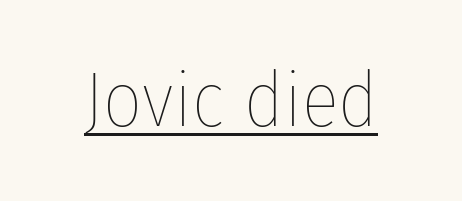
Q: Is the text bold? A: No.
Q: Is the text italic (slanted)? A: No, it is upright.
Q: Is the text underlined? A: Yes.
Q: Is the spacing between letters normal or unusually wide? A: Normal.
Q: Width (condensed, normal, or wide)? A: Condensed.
Q: Stroke contrast? A: Low.
Q: x-height? A: Medium.
Q: Monospaced? A: No.
